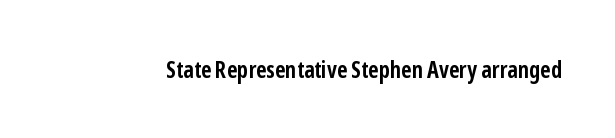
{"italic": "no", "bold": "yes", "underline": "no", "letter_spacing": "normal", "letter_spacing_em": 0.0, "glyph_px": 23}
